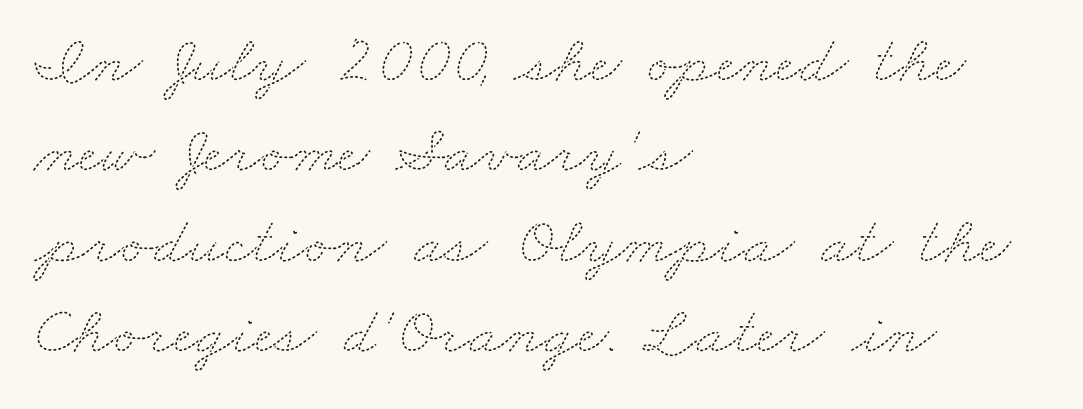
In terms of letterspacing, this is plain default setting. Regular leading. You could not count columns in this text — the font is proportionally spaced. Notice how the passage keeps a crisp vertical edge on the left only. Decoration check: the copy has no underline. The strokes are not fattened; the text isn't bold.
